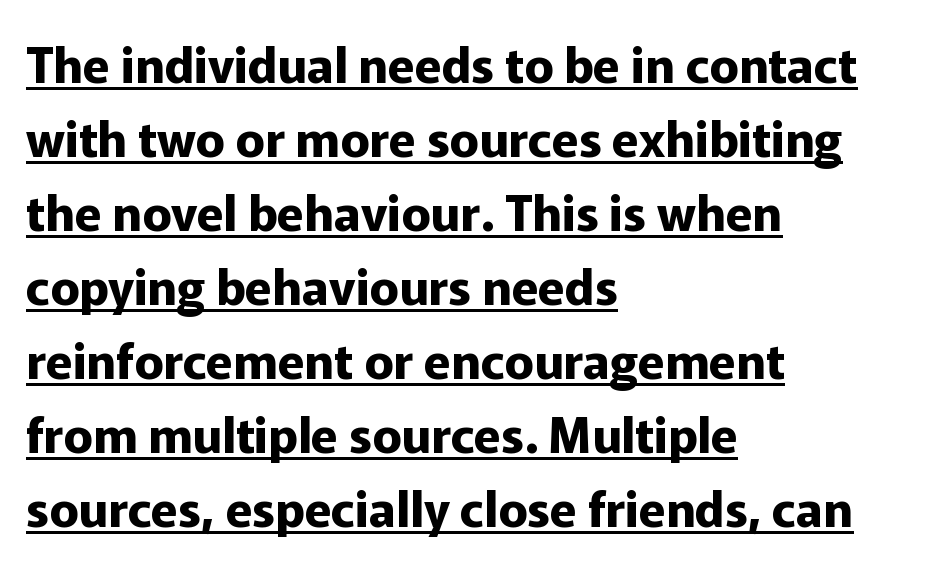
The image shows 49 px bold sans-serif type, upright; set left-aligned, normal line spacing (1.51x), normal letter spacing, underlined; low stroke contrast and a medium x-height.
